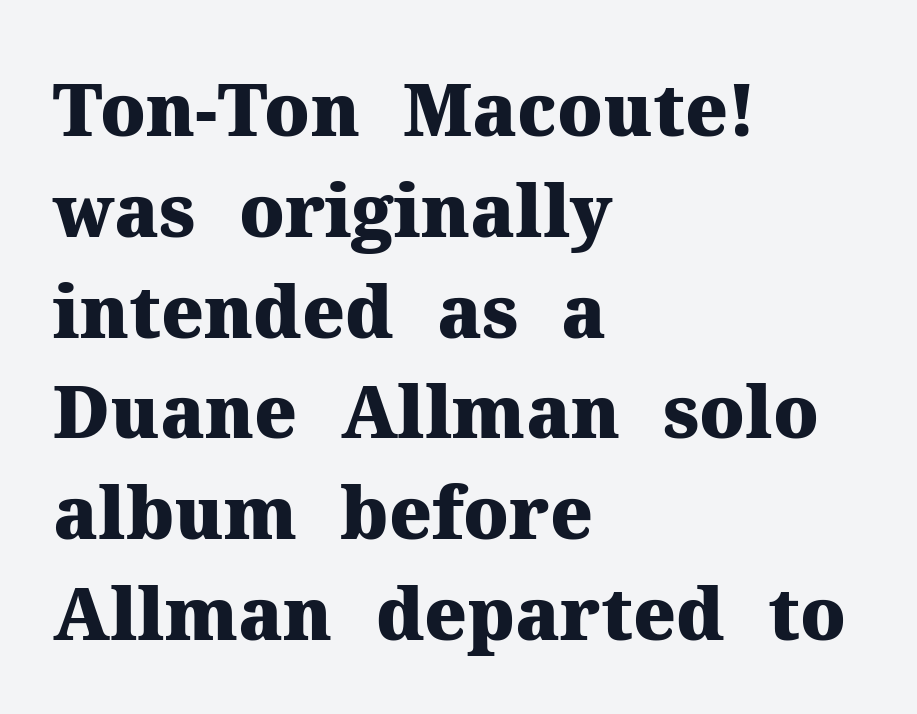
Q: Is the text bold? A: Yes.
Q: Is the text italic (slanted)? A: No, it is upright.
Q: Is the typeface a serif or a sans-serif typeface? A: Serif.
Q: Is the text underlined? A: No.
Q: How is the paragraph aligned? A: Left-aligned.
Q: Is the spacing between letters normal or unusually wide? A: Normal.
Q: Is the spacing between lines tight, normal or loose? A: Normal.
Q: Width (condensed, normal, or wide)? A: Normal.
Q: Stroke contrast? A: Medium.
Q: x-height? A: Medium.
Q: Monospaced? A: No.
